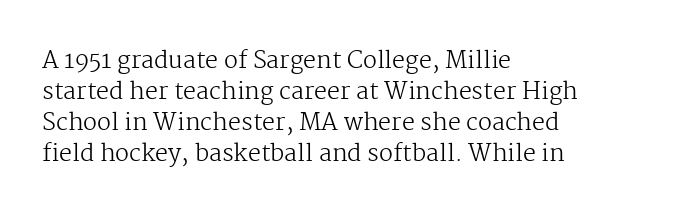
{"italic": "no", "bold": "no", "underline": "no", "align": "left", "line_spacing": "normal", "line_spacing_ratio": 1.35, "letter_spacing": "normal", "letter_spacing_em": 0.0, "glyph_px": 23}
